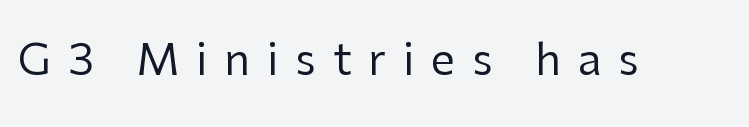
{"serif": "no", "italic": "no", "bold": "no", "weight": "regular", "width": "normal", "stroke_contrast": "low", "x_height": "medium", "monospaced": "no", "underline": "no", "letter_spacing": "wide", "letter_spacing_em": 0.39, "glyph_px": 43}
